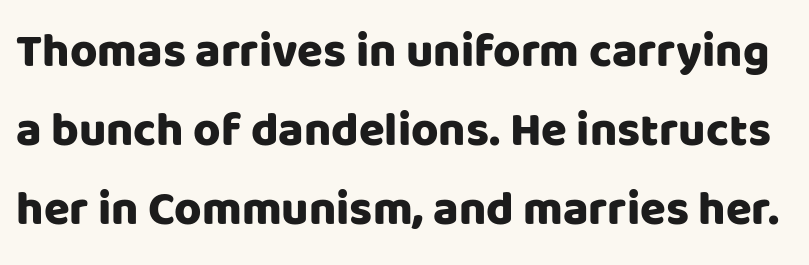
Q: Is the text italic (slanted)? A: No, it is upright.
Q: Is the typeface a serif or a sans-serif typeface? A: Sans-serif.
Q: Is the text underlined? A: No.
Q: Is the spacing between letters normal or unusually wide? A: Normal.
Q: Is the spacing between lines tight, normal or loose? A: Normal.
Q: Width (condensed, normal, or wide)? A: Normal.
Q: Stroke contrast? A: Low.
Q: x-height? A: Large.
Q: Monospaced? A: No.
